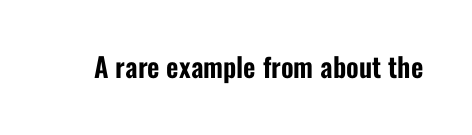
{"italic": "no", "underline": "no", "letter_spacing": "normal", "letter_spacing_em": 0.0, "glyph_px": 27}
